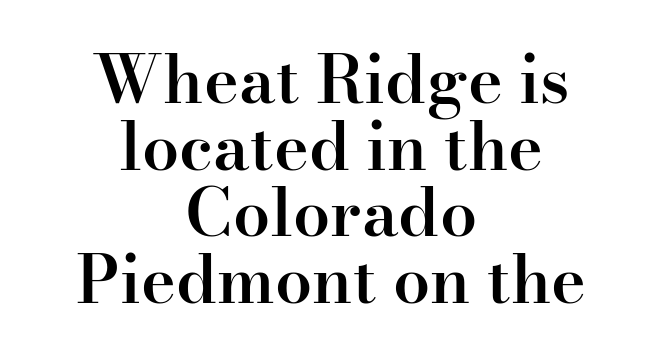
{"serif": "yes", "italic": "no", "bold": "semi", "weight": "semibold", "width": "normal", "stroke_contrast": "high", "x_height": "small", "monospaced": "no", "underline": "no", "align": "center", "line_spacing": "tight", "line_spacing_ratio": 1.01, "letter_spacing": "normal", "letter_spacing_em": 0.0, "glyph_px": 66}
